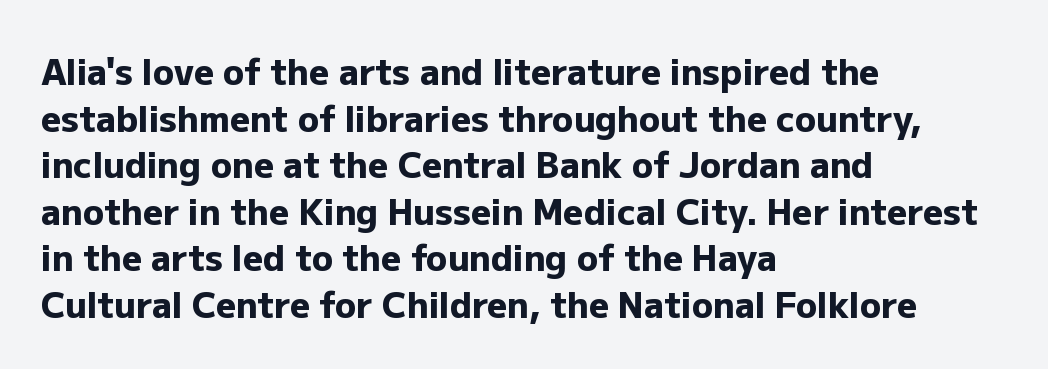
{"serif": "no", "italic": "no", "bold": "yes", "weight": "heavy", "width": "normal", "stroke_contrast": "low", "x_height": "medium", "monospaced": "no", "underline": "no", "align": "left", "line_spacing": "normal", "line_spacing_ratio": 1.33, "letter_spacing": "normal", "letter_spacing_em": 0.0, "glyph_px": 35}
